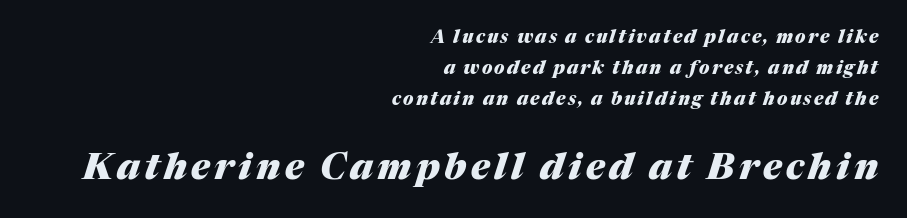
{"italic": "yes", "lean": "right", "slant_degrees": 17, "bold": "yes", "weight": "heavy", "width": "normal", "stroke_contrast": "medium", "x_height": "medium", "monospaced": "no", "underline": "no", "align": "right", "line_spacing_ratio": 1.73, "larger_block": "second", "size_ratio": 2.0, "glyph_px": 36}
